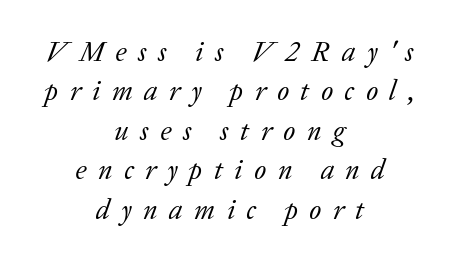
The image shows 28 px regular-weight serif type, italic (leaning right); set centered, normal line spacing (1.41x), unusually wide letter spacing (+0.41 em), not underlined; low stroke contrast and a medium x-height.
